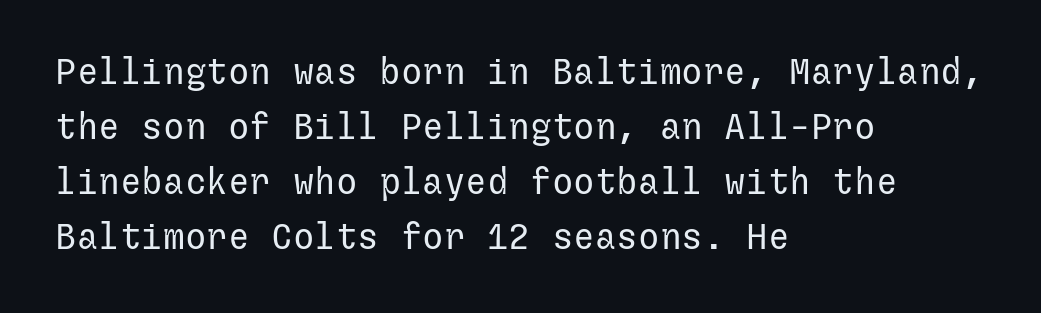
{"serif": "no", "italic": "no", "bold": "no", "weight": "regular", "width": "normal", "stroke_contrast": "low", "x_height": "medium", "underline": "no", "align": "left", "line_spacing": "normal", "line_spacing_ratio": 1.53, "letter_spacing": "normal", "letter_spacing_em": 0.0, "glyph_px": 36}
